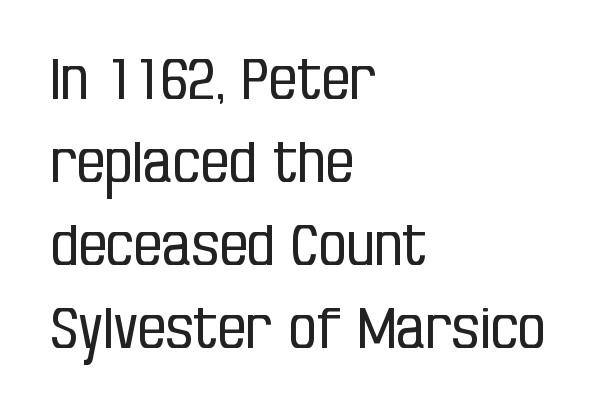
Q: Is the text bold? A: No.
Q: Is the text italic (slanted)? A: No, it is upright.
Q: Is the typeface a serif or a sans-serif typeface? A: Sans-serif.
Q: Is the text underlined? A: No.
Q: How is the paragraph aligned? A: Left-aligned.
Q: Is the spacing between letters normal or unusually wide? A: Normal.
Q: Is the spacing between lines tight, normal or loose? A: Normal.
Q: Width (condensed, normal, or wide)? A: Condensed.
Q: Stroke contrast? A: Low.
Q: x-height? A: Large.
Q: Monospaced? A: No.
